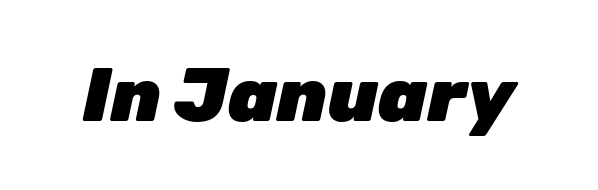
Q: Is the text bold? A: Yes.
Q: Is the text italic (slanted)? A: Yes, it leans right by about 12 degrees.
Q: Is the text underlined? A: No.
Q: Is the spacing between letters normal or unusually wide? A: Normal.
Q: Width (condensed, normal, or wide)? A: Normal.
Q: Stroke contrast? A: Low.
Q: x-height? A: Medium.
Q: Monospaced? A: No.
